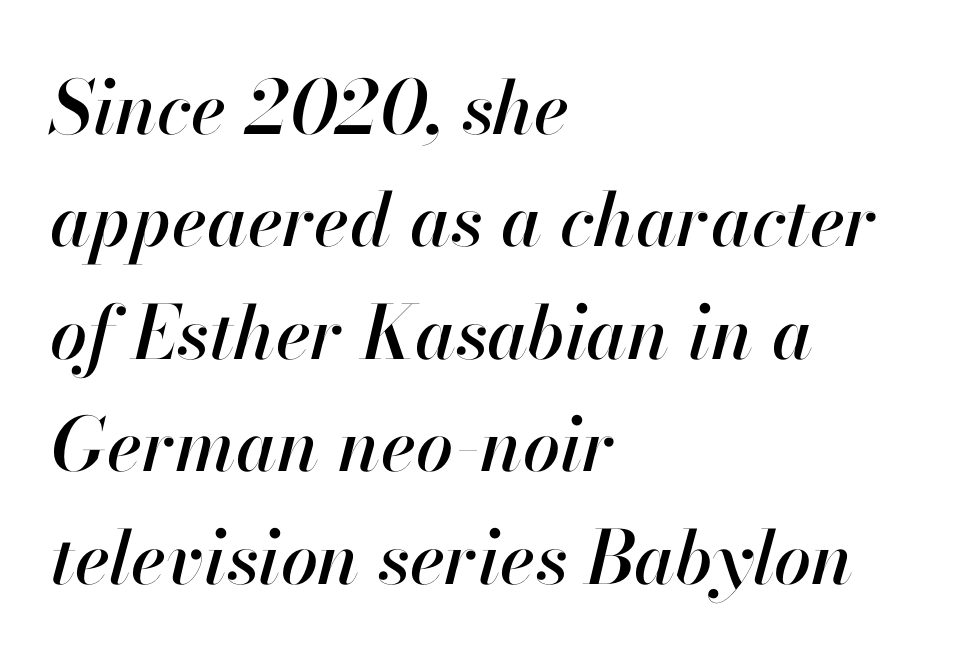
The image shows 74 px text type, italic (leaning right); set left-aligned, normal line spacing (1.52x), normal letter spacing, not underlined; high stroke contrast and a small x-height.
